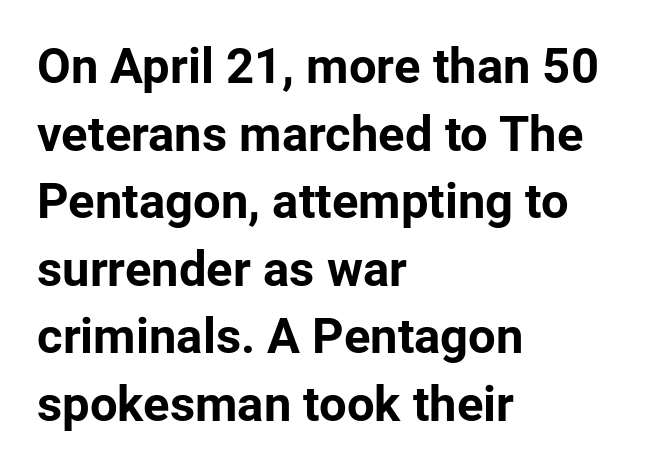
The image shows 49 px bold sans-serif type, upright; set left-aligned, normal line spacing (1.38x), normal letter spacing, not underlined; low stroke contrast and a medium x-height.
